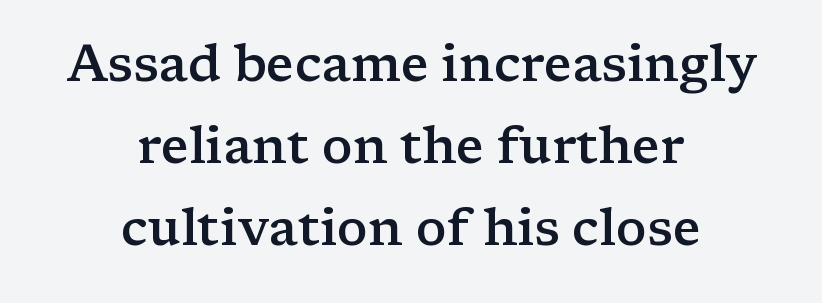
Vertical spacing — default. The specimen omits any rule beneath the text block's lines. Default kerning and tracking; the words read as compact shapes. Which margin do the lines hug? Neither — every line sits in the middle. Note the varied advance widths — an 'i' is clearly narrower than an 'm'. The font is running at a semibold setting, under full bold.
